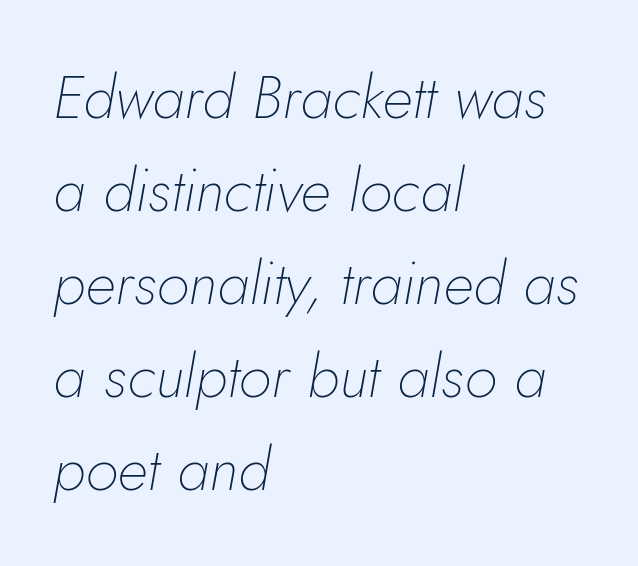
{"italic": "yes", "lean": "right", "slant_degrees": 5, "bold": "no", "weight": "thin", "width": "normal", "stroke_contrast": "low", "x_height": "small", "monospaced": "no", "underline": "no", "align": "left", "line_spacing": "normal", "line_spacing_ratio": 1.55, "letter_spacing": "normal", "letter_spacing_em": 0.0, "glyph_px": 60}
